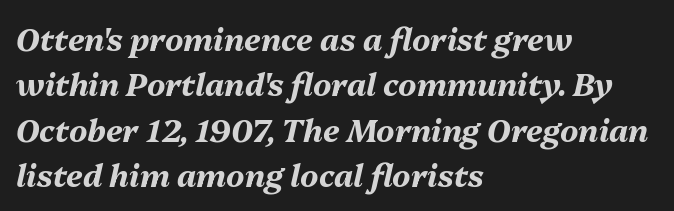
This sample is left-justified, so line endings fall wherever the words run out. Spacing verdict: proportional, widths tailored to each character. Is the type slanted? Yes — the strokes lean at a clear angle. Here the glyphs are tracked normally, forming tight word shapes. Quick note: underline off.
